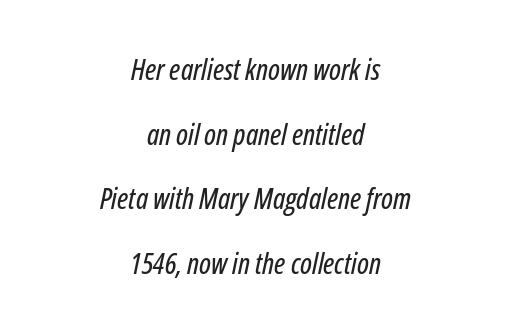
{"italic": "yes", "lean": "right", "slant_degrees": 12, "width": "condensed", "stroke_contrast": "low", "x_height": "medium", "monospaced": "no", "underline": "no", "align": "center", "line_spacing": "loose", "line_spacing_ratio": 2.23, "letter_spacing": "normal", "letter_spacing_em": 0.0, "glyph_px": 29}
